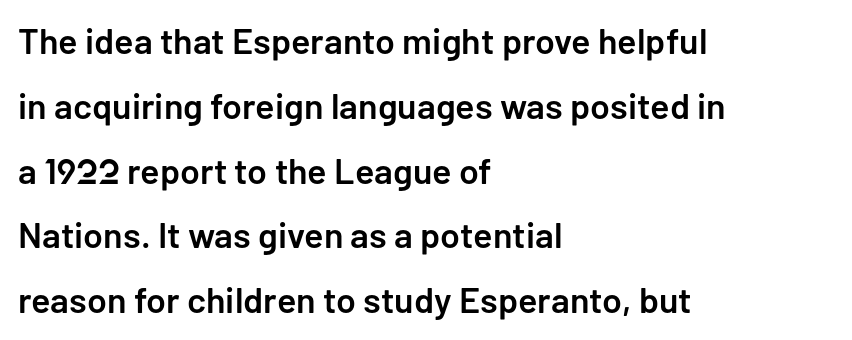
The setting favours the left margin, as ordinary paragraphs usually do. These words are printed semibold, heavier than regular yet not bold. Type without underlining. Note: no serifs on the glyphs. Notice how the stems are strictly vertical — no italics here.
